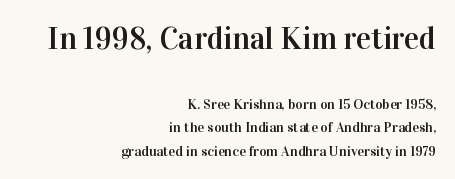
To sum up the face: it has serifs. The face used here appears at its bigger size in the upper chunk. These lines keep a tight, regular rhythm from letter to letter. This rendering uses right alignment, leaving the left contour irregular. Bare-footed words on every line.
